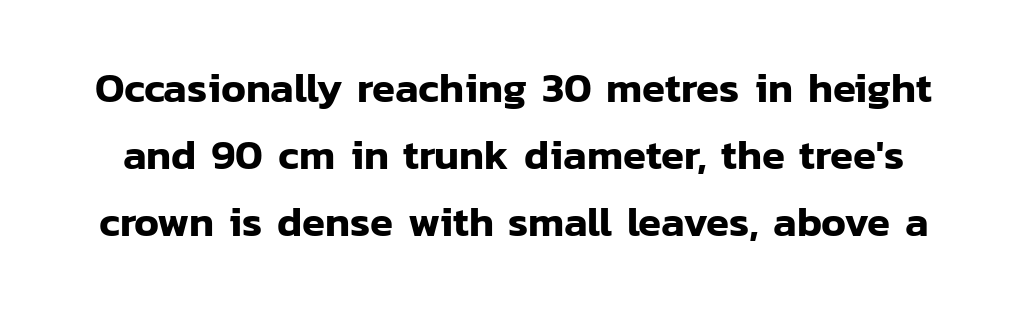
The image shows 42 px sans-serif type, upright; set normal line spacing (1.6x), normal letter spacing, not underlined; low stroke contrast and a medium x-height.
